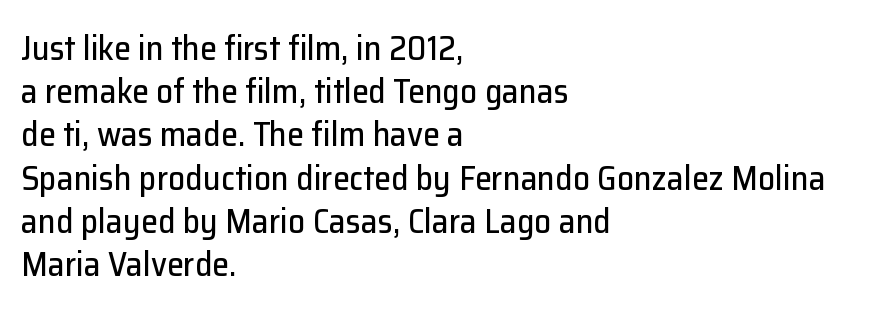
Leading: standard. A typesetter would call this proportional, since set widths differ per character. Just letters on the line, the space beneath them empty. In terms of letterspacing, this is plain default setting. Style check: upright. Are there feet on the stems? There aren't — it's a sans.
